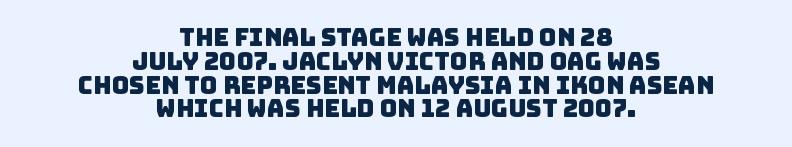
The image shows 24 px text type; set centered, tight line spacing (0.99x), normal letter spacing, not underlined.
